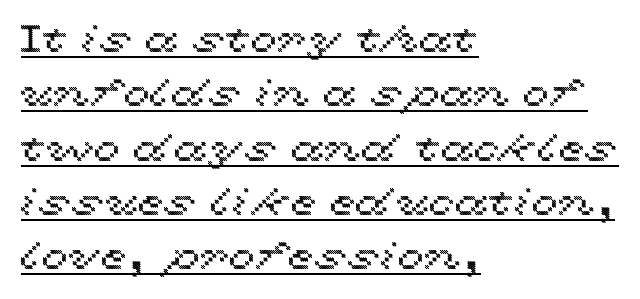
{"width": "wide", "x_height": "medium", "monospaced": "no", "underline": "yes", "align": "left", "line_spacing": "normal", "line_spacing_ratio": 1.43, "letter_spacing": "normal", "letter_spacing_em": 0.0, "glyph_px": 38}
